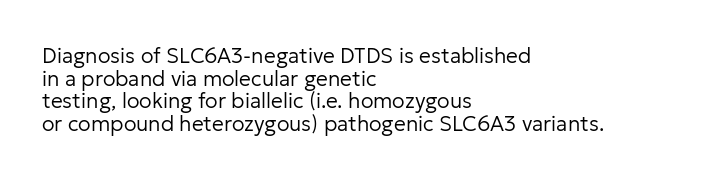
{"italic": "no", "bold": "no", "underline": "no", "align": "left", "line_spacing": "tight", "line_spacing_ratio": 1.08, "letter_spacing": "normal", "letter_spacing_em": 0.0, "glyph_px": 21}
